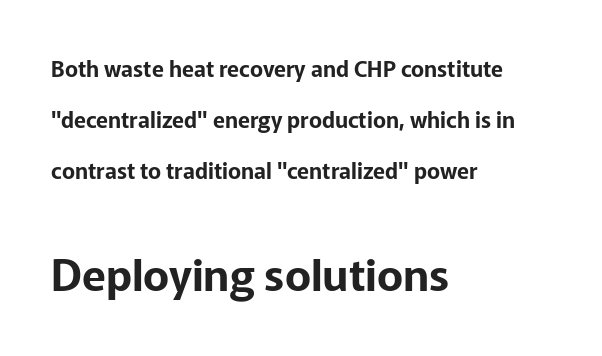
{"serif": "no", "italic": "no", "width": "normal", "stroke_contrast": "low", "x_height": "medium", "monospaced": "no", "underline": "no", "align": "left", "line_spacing": "loose", "line_spacing_ratio": 2.32, "letter_spacing": "normal", "letter_spacing_em": 0.0, "larger_block": "second", "size_ratio": 2.0, "glyph_px": 44}
